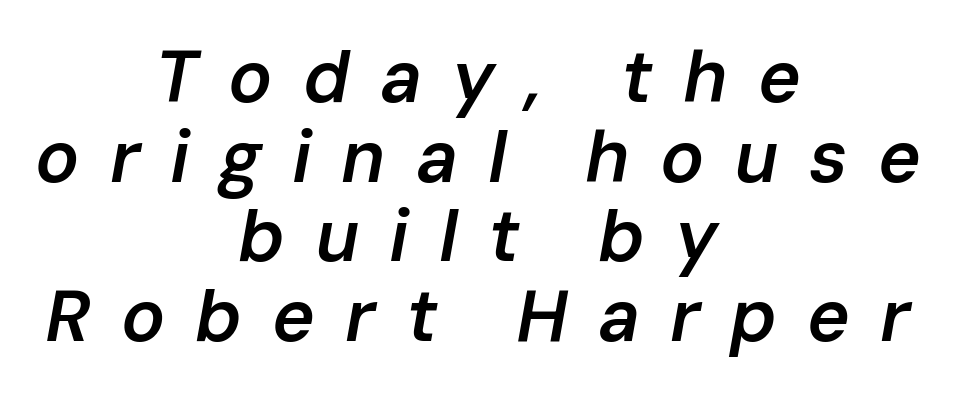
Q: Is the text bold? A: Semi-bold.
Q: Is the text italic (slanted)? A: Yes, it leans right by about 10 degrees.
Q: Is the text underlined? A: No.
Q: How is the paragraph aligned? A: Centered.
Q: Is the spacing between letters normal or unusually wide? A: Unusually wide.
Q: Is the spacing between lines tight, normal or loose? A: Tight.
Q: Width (condensed, normal, or wide)? A: Normal.
Q: Stroke contrast? A: Low.
Q: x-height? A: Medium.
Q: Monospaced? A: No.
